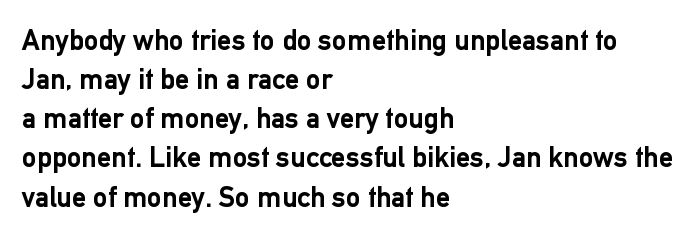
The image shows 29 px semibold sans-serif type, upright; set left-aligned, normal line spacing (1.35x), normal letter spacing, not underlined; low stroke contrast and a medium x-height.
